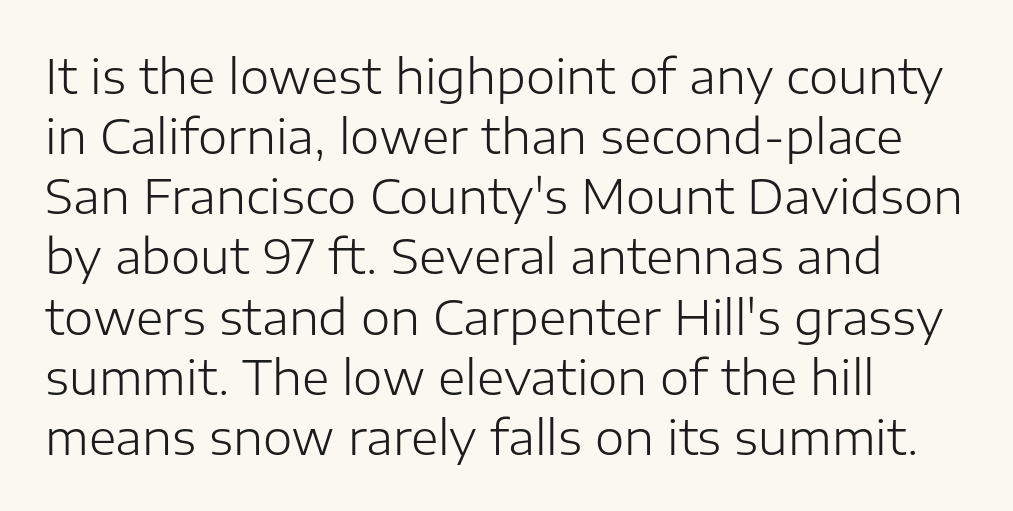
Q: Is the text bold? A: No.
Q: Is the text italic (slanted)? A: No, it is upright.
Q: Is the typeface a serif or a sans-serif typeface? A: Sans-serif.
Q: Is the text underlined? A: No.
Q: How is the paragraph aligned? A: Left-aligned.
Q: Is the spacing between letters normal or unusually wide? A: Normal.
Q: Is the spacing between lines tight, normal or loose? A: Normal.
Q: Width (condensed, normal, or wide)? A: Normal.
Q: Stroke contrast? A: Low.
Q: x-height? A: Medium.
Q: Monospaced? A: No.
